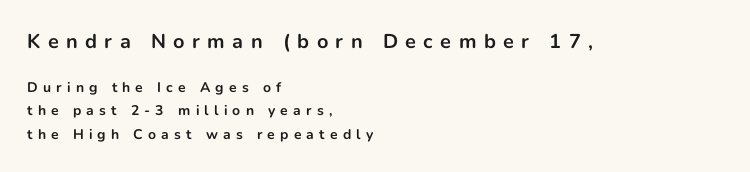
{"italic": "no", "bold": "yes", "underline": "no", "align": "left", "line_spacing": "normal", "line_spacing_ratio": 1.69, "letter_spacing": "wide", "letter_spacing_em": 0.37, "larger_block": "first", "size_ratio": 1.43, "glyph_px": 20}
